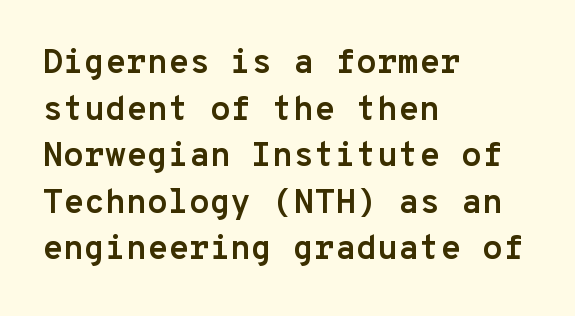
{"serif": "no", "italic": "no", "bold": "yes", "weight": "semibold", "width": "normal", "stroke_contrast": "low", "x_height": "medium", "monospaced": "yes", "underline": "no", "align": "left", "line_spacing": "normal", "line_spacing_ratio": 1.37, "letter_spacing": "normal", "letter_spacing_em": 0.0, "glyph_px": 34}
